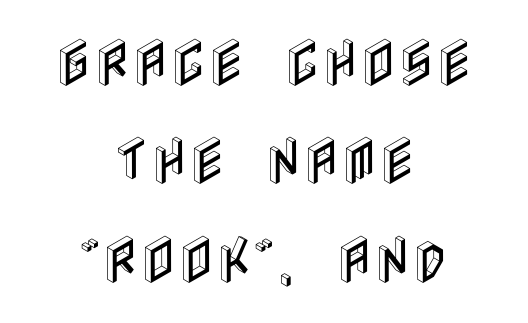
Unmarked baselines from the first word to the last. The line texture is even and compact thanks to regular tracking. In terms of posture, this sample is upright. Horizontally, the lines are justified to the midpoint only.
